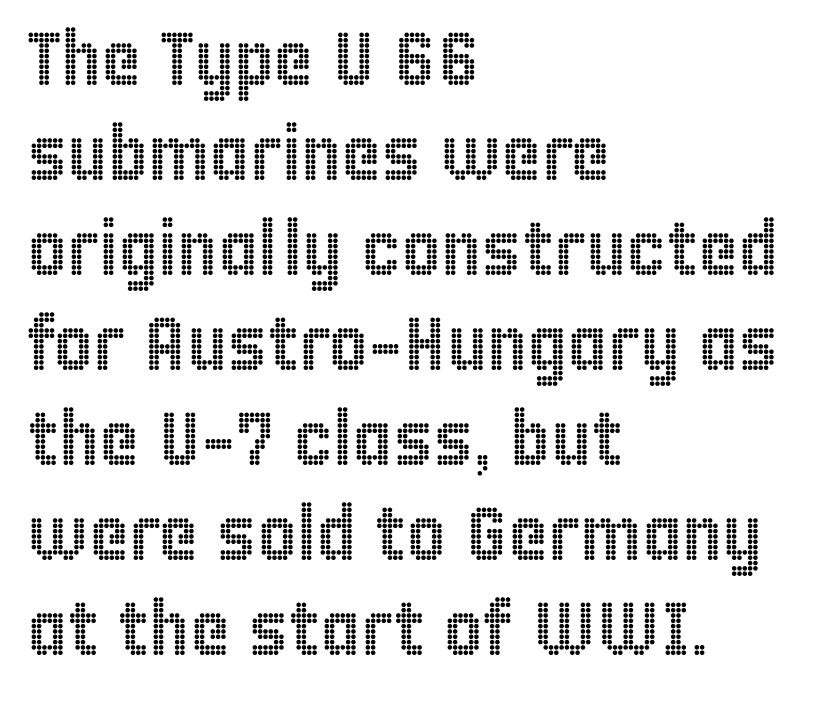
Q: Is the text italic (slanted)? A: No, it is upright.
Q: Is the text underlined? A: No.
Q: How is the paragraph aligned? A: Left-aligned.
Q: Is the spacing between letters normal or unusually wide? A: Normal.
Q: Is the spacing between lines tight, normal or loose? A: Normal.
Q: Width (condensed, normal, or wide)? A: Condensed.
Q: x-height? A: Large.
Q: Monospaced? A: No.
